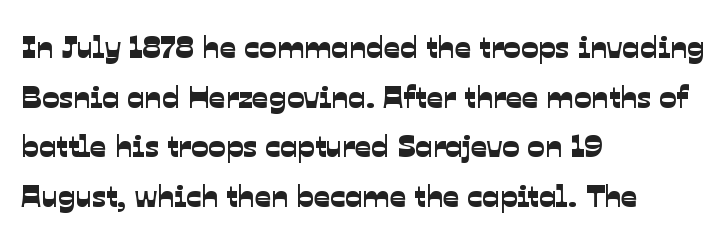
{"serif": "no", "width": "normal", "stroke_contrast": "low", "x_height": "medium", "monospaced": "no", "underline": "no", "align": "left", "line_spacing": "normal", "line_spacing_ratio": 1.55, "letter_spacing": "normal", "letter_spacing_em": 0.0, "glyph_px": 32}
